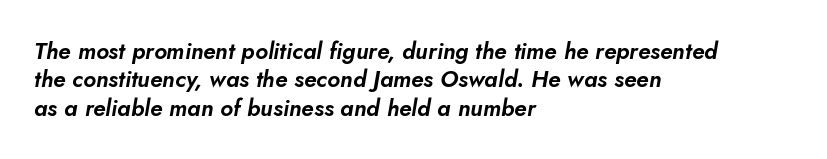
Glyph-to-glyph distance matches everyday printed text. You can tell it's italic because the verticals aren't actually vertical. Reading down the block, your eye returns to a fixed left position each line. A clean baseline with only descenders dipping below it.
